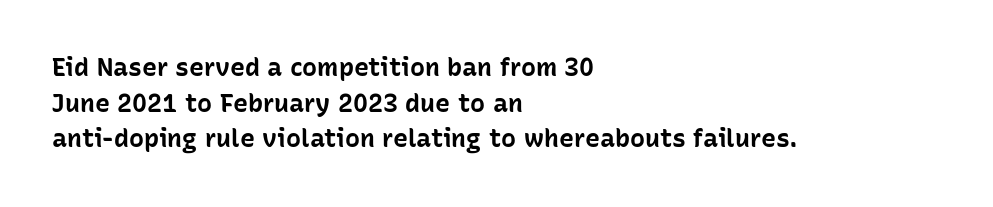
This rendering leaves character spacing at its baseline value. Any mark beneath the type? The region is blank. This is roman type, the default non-slanted kind. Pretty heavy lettering here — definitely bold. Notice how descenders clear the ascenders below comfortably — that's standard leading. All the whitespace from short lines collects on the right.
